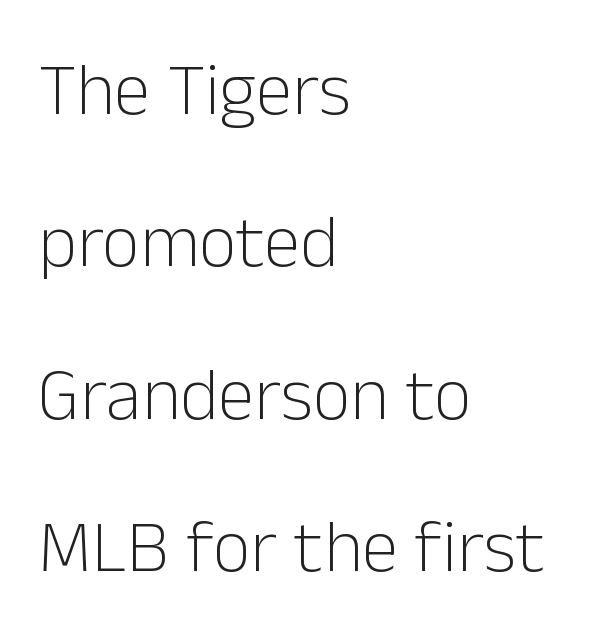
Q: Is the text bold? A: No.
Q: Is the text italic (slanted)? A: No, it is upright.
Q: Is the typeface a serif or a sans-serif typeface? A: Sans-serif.
Q: Is the text underlined? A: No.
Q: How is the paragraph aligned? A: Left-aligned.
Q: Is the spacing between letters normal or unusually wide? A: Normal.
Q: Is the spacing between lines tight, normal or loose? A: Loose.
Q: Width (condensed, normal, or wide)? A: Normal.
Q: Stroke contrast? A: Low.
Q: x-height? A: Medium.
Q: Monospaced? A: No.
